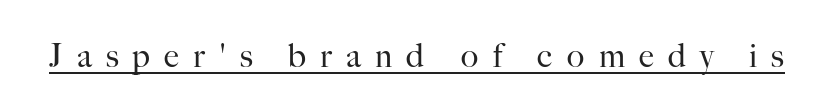
The image shows 33 px regular-weight serif type, upright; set unusually wide letter spacing (+0.43 em), underlined; high stroke contrast and a small x-height.
